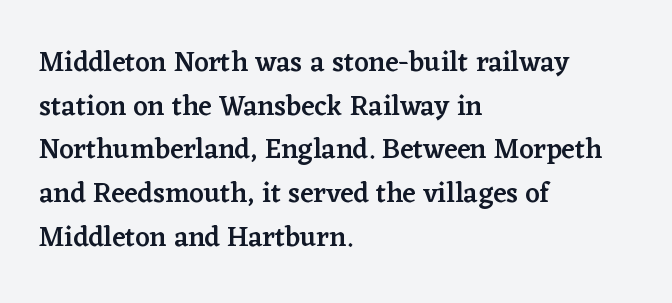
{"serif": "yes", "italic": "no", "bold": "semi", "weight": "semibold", "width": "normal", "stroke_contrast": "low", "x_height": "medium", "monospaced": "no", "underline": "no", "align": "left", "line_spacing": "normal", "line_spacing_ratio": 1.56, "letter_spacing": "normal", "letter_spacing_em": 0.0, "glyph_px": 28}
